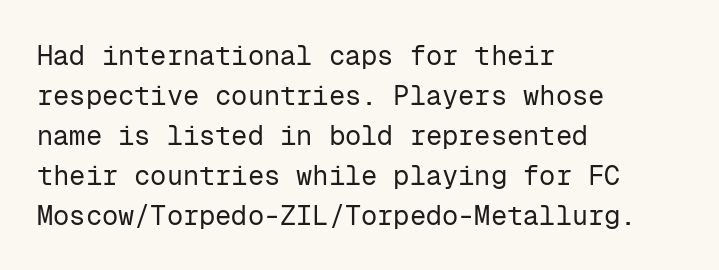
Italic: no, the glyphs are upright roman. Observe the ordinary spacing: letters are neighbours, not strangers. Line spacing here is normal. The zone under the glyphs is completely vacant. These lines stack with their left ends in a neat column.
